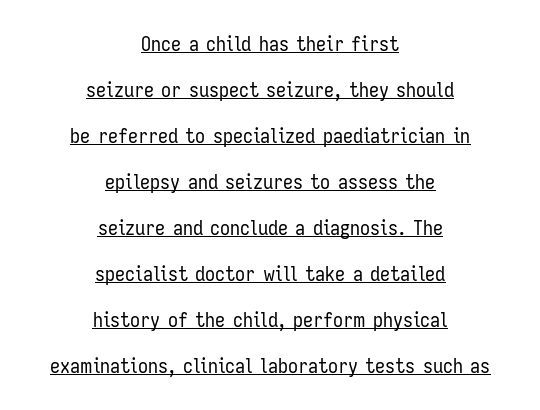
{"italic": "no", "bold": "no", "underline": "yes", "align": "center", "line_spacing": "loose", "line_spacing_ratio": 2.3, "letter_spacing": "normal", "letter_spacing_em": 0.0, "glyph_px": 20}
